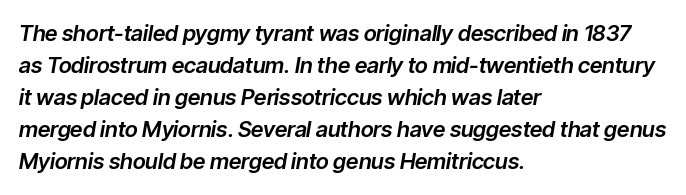
Teacher's note: observe the even left margin — that is flush-left alignment. Plain, unruled lines of type. Vertically, the passage feels balanced, rows spaced as you'd expect. Words appear dense and cohesive because spacing is normal. Emphasis-style slanted type is in use.
